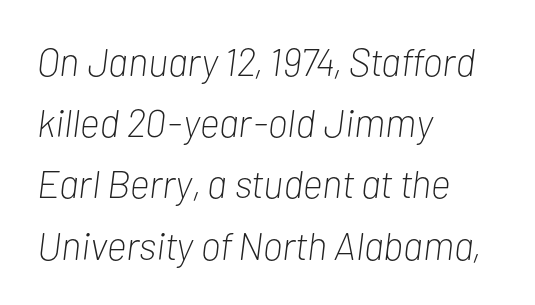
The image shows 39 px light, condensed type, italic (leaning right); set left-aligned, normal line spacing (1.57x), normal letter spacing, not underlined; low stroke contrast and a medium x-height.
